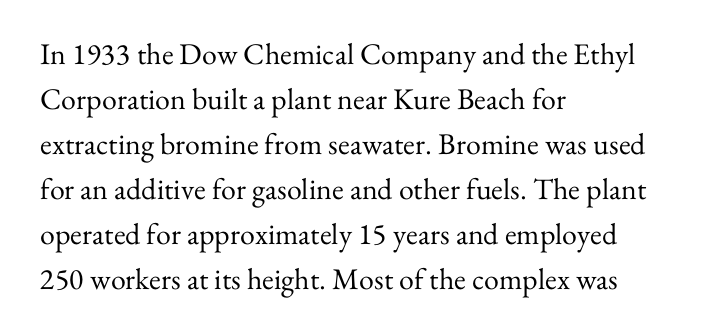
Just letters on the line, the space beneath them empty. This is the regular roman posture of the typeface. Default kerning and tracking; the words read as compact shapes. The designer went with a serif here, giving each stem small feet.
